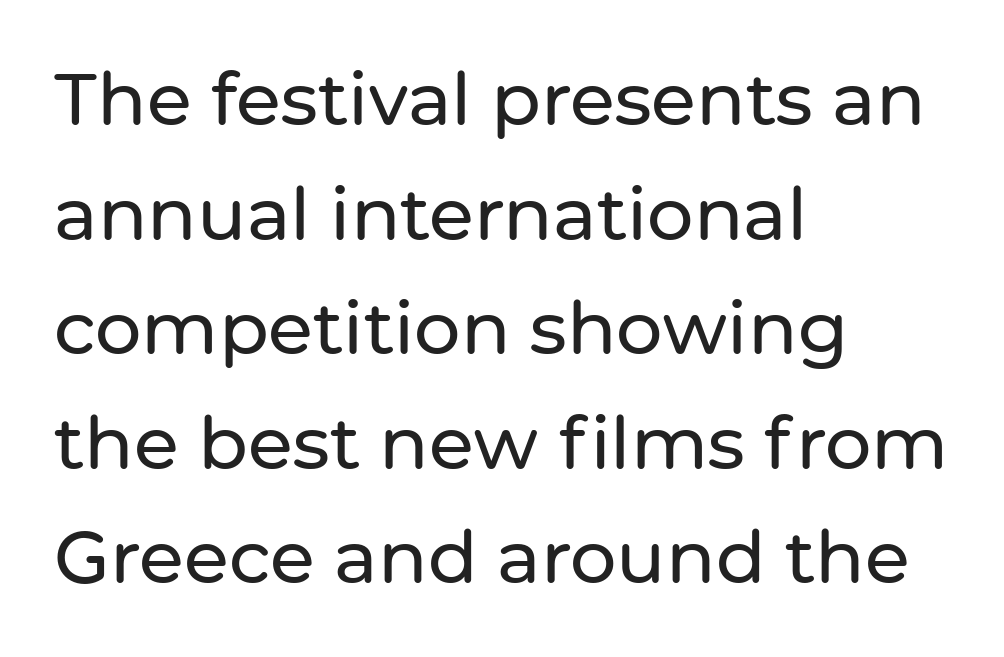
The designer left line spacing at the default. All the whitespace from short lines collects on the right. The horizontal fit of the characters is conventional and even. Unlike italic type, these characters show no tilt at all.
